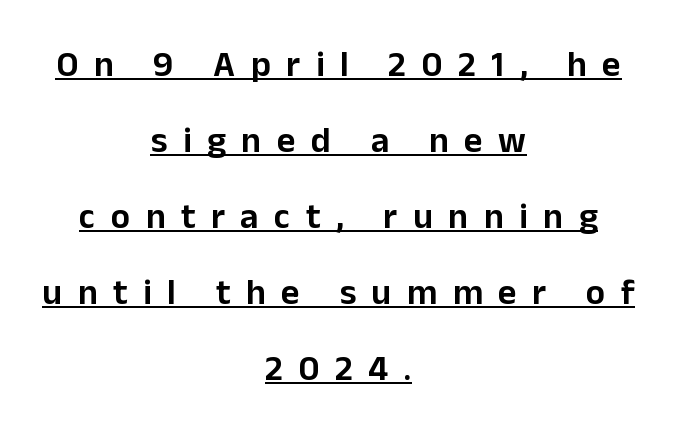
{"serif": "no", "italic": "no", "width": "normal", "stroke_contrast": "low", "x_height": "medium", "monospaced": "no", "underline": "yes", "align": "center", "line_spacing": "loose", "line_spacing_ratio": 2.11, "letter_spacing": "wide", "letter_spacing_em": 0.43, "glyph_px": 36}
